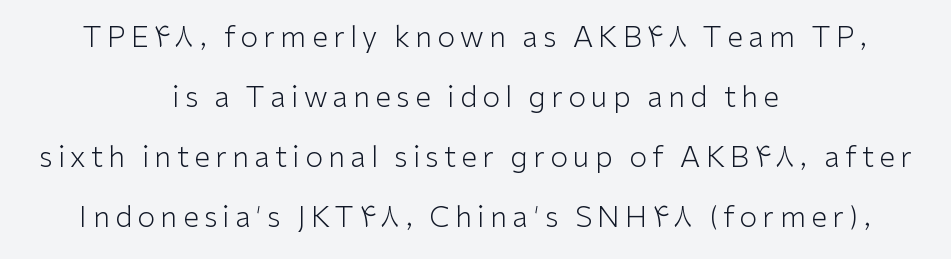
The image shows 29 px light sans-serif type, upright; set centered, loose line spacing (2.07x), not underlined; low stroke contrast and a medium x-height.
